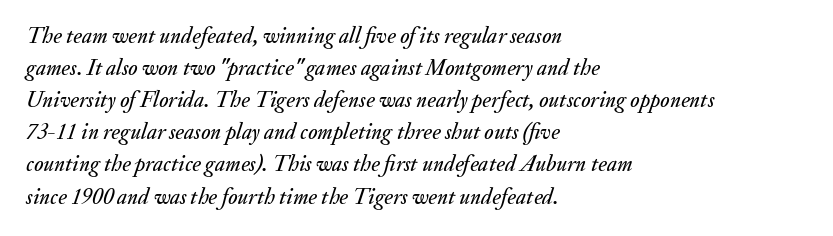
The image shows 22 px text type, italic (leaning right); set left-aligned, normal line spacing (1.46x), normal letter spacing, not underlined.
